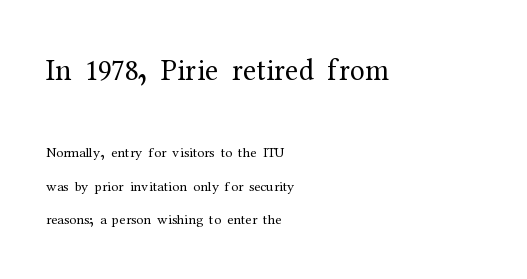
The image shows 30 px regular-weight serif type, upright; set left-aligned, loose line spacing (2.38x), normal letter spacing, not underlined; the first (top) block is 2.14x larger; medium stroke contrast and a medium x-height.
